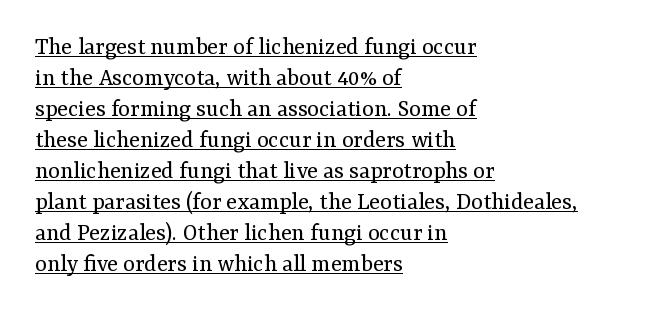
The image shows 25 px text type, upright; set left-aligned, line spacing 1.24x, normal letter spacing, underlined.
